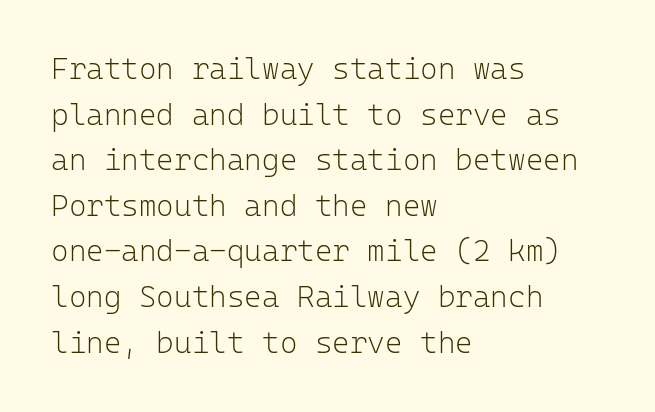
Q: Is the text bold? A: No.
Q: Is the text italic (slanted)? A: No, it is upright.
Q: Is the typeface a serif or a sans-serif typeface? A: Sans-serif.
Q: Is the text underlined? A: No.
Q: How is the paragraph aligned? A: Left-aligned.
Q: Is the spacing between letters normal or unusually wide? A: Normal.
Q: Is the spacing between lines tight, normal or loose? A: Normal.
Q: Width (condensed, normal, or wide)? A: Normal.
Q: Stroke contrast? A: Low.
Q: x-height? A: Medium.
Q: Monospaced? A: Yes.
